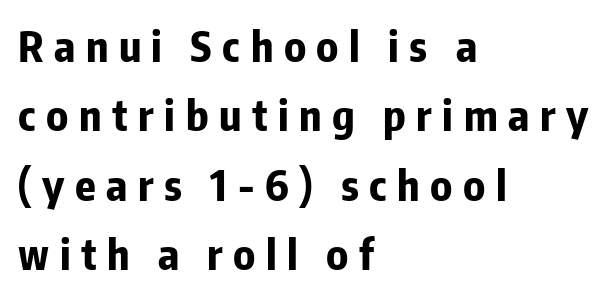
The image shows 42 px bold, condensed sans-serif type, upright; set left-aligned, normal line spacing (1.65x), unusually wide letter spacing (+0.25 em), not underlined; low stroke contrast and a medium x-height.
